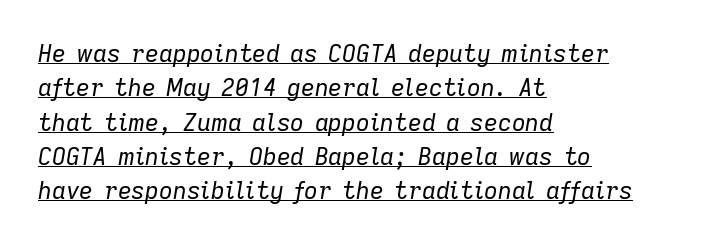
The image shows 24 px text type, italic (leaning right); set left-aligned, normal line spacing (1.43x), normal letter spacing, underlined.
